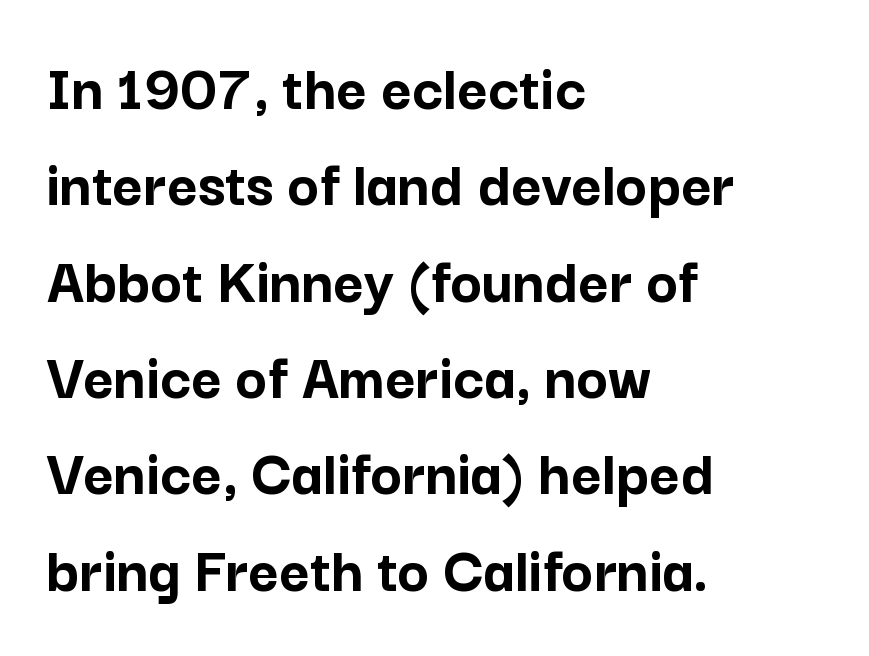
Q: Is the text bold? A: Yes.
Q: Is the text italic (slanted)? A: No, it is upright.
Q: Is the typeface a serif or a sans-serif typeface? A: Sans-serif.
Q: Is the text underlined? A: No.
Q: How is the paragraph aligned? A: Left-aligned.
Q: Is the spacing between letters normal or unusually wide? A: Normal.
Q: Is the spacing between lines tight, normal or loose? A: Normal.
Q: Width (condensed, normal, or wide)? A: Normal.
Q: Stroke contrast? A: Low.
Q: x-height? A: Medium.
Q: Monospaced? A: No.
